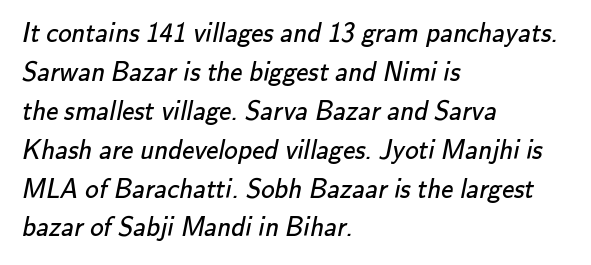
How are the letters spaced? Ordinarily, with no added tracking. Rows of type keep a routine distance in the vertical direction. No extra ink here — the face is not bold. Left-aligned paragraph, ragged on the right. The strip under each line holds only bare page.
